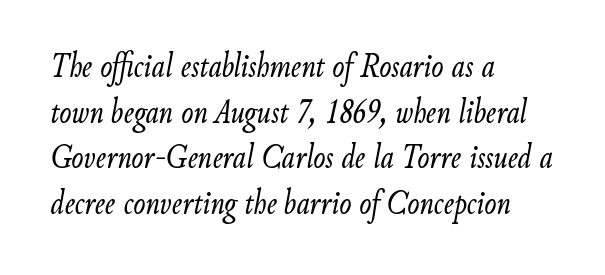
Bold? No — there's no thickening of the strokes. Yep, that's italic — everything's leaning. Descender tails drop into unmarked territory. No extra tracking has been applied to these lines. Each letter keeps its own natural width here, so spacing adapts to shape. Each new line begins a customary step beneath the previous one.
